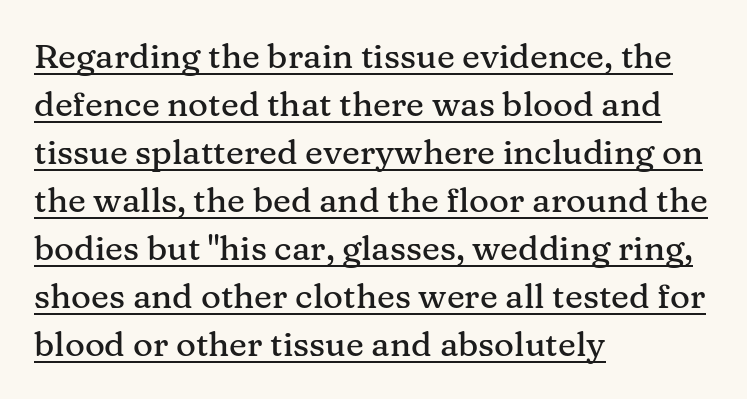
Line starts are locked; line ends wander. The face used here is rendered with its standard letterfit. Is this a fixed-width face? No — the glyphs have proportional, varying widths. The typography opts for an upright posture over an oblique one.
